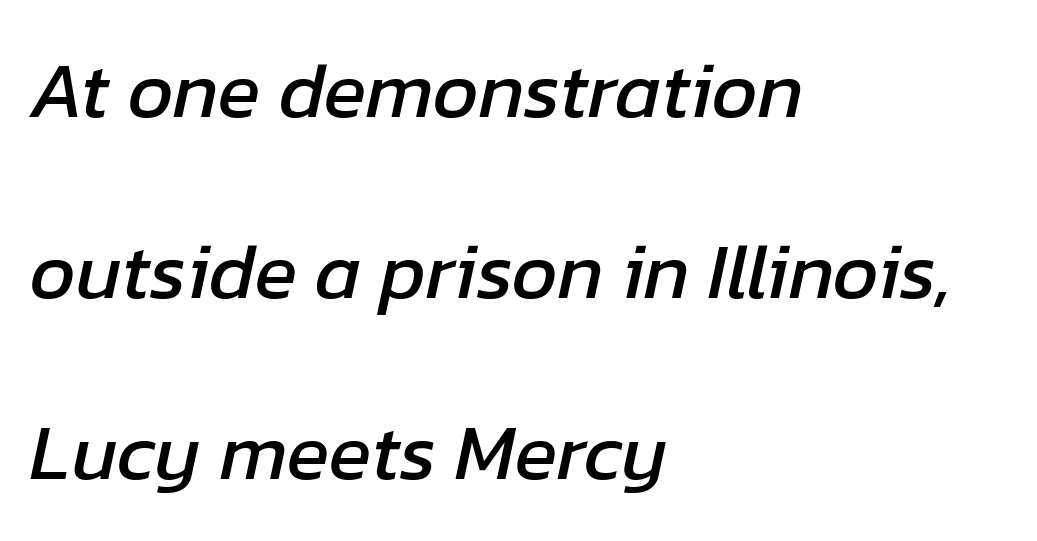
Baseline-to-baseline distance is far greater than the letter height. How are the letters spaced? Ordinarily, with no added tracking. The passage shown is typed in a proportional face where columns would drift. Which margin do the lines hug? The left one — the right edge is uneven. If you drew a line through each stem, it would be angled. Check the space under the baseline: it is left empty.
